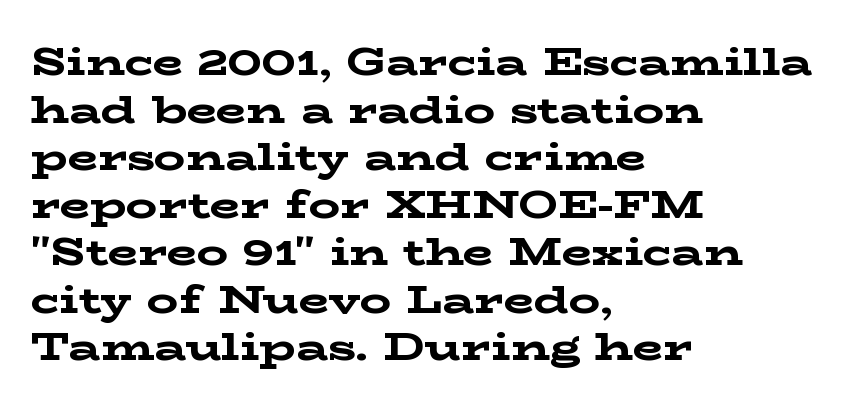
{"serif": "yes", "italic": "no", "bold": "yes", "weight": "bold", "width": "wide", "stroke_contrast": "low", "x_height": "medium", "monospaced": "no", "underline": "no", "align": "left", "line_spacing_ratio": 1.22, "letter_spacing": "normal", "letter_spacing_em": 0.0, "glyph_px": 39}
